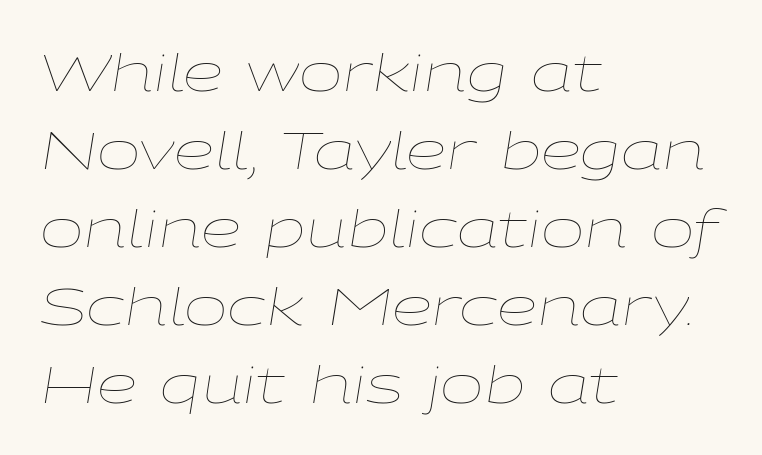
Q: Is the text bold? A: No.
Q: Is the text italic (slanted)? A: Yes, it leans right by about 9 degrees.
Q: Is the text underlined? A: No.
Q: How is the paragraph aligned? A: Left-aligned.
Q: Is the spacing between letters normal or unusually wide? A: Normal.
Q: Is the spacing between lines tight, normal or loose? A: Normal.
Q: Width (condensed, normal, or wide)? A: Wide.
Q: Stroke contrast? A: Low.
Q: x-height? A: Medium.
Q: Monospaced? A: No.
